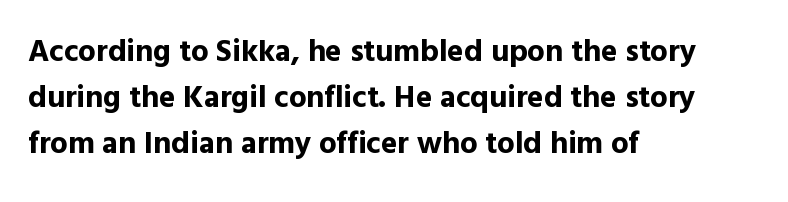
{"serif": "no", "italic": "no", "bold": "yes", "weight": "bold", "width": "normal", "x_height": "medium", "monospaced": "no", "underline": "no", "align": "left", "line_spacing": "normal", "line_spacing_ratio": 1.48, "letter_spacing": "normal", "letter_spacing_em": 0.0, "glyph_px": 31}
